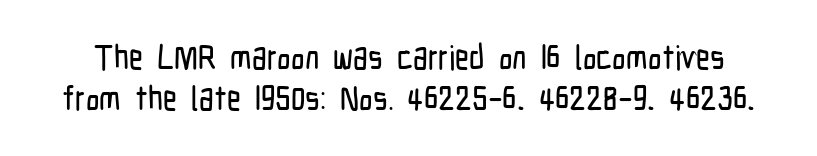
{"serif": "no", "italic": "no", "width": "condensed", "stroke_contrast": "low", "x_height": "medium", "monospaced": "no", "underline": "no", "line_spacing_ratio": 1.2, "letter_spacing": "normal", "letter_spacing_em": 0.0, "glyph_px": 34}
